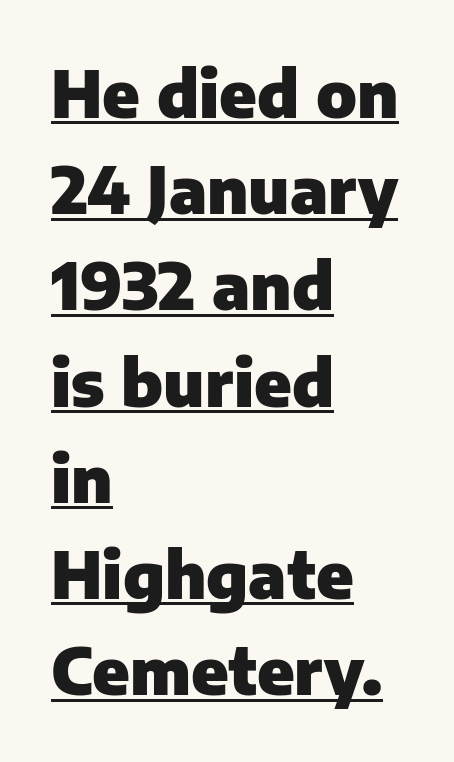
Q: Is the text bold? A: Yes.
Q: Is the text italic (slanted)? A: No, it is upright.
Q: Is the typeface a serif or a sans-serif typeface? A: Sans-serif.
Q: Is the text underlined? A: Yes.
Q: How is the paragraph aligned? A: Left-aligned.
Q: Is the spacing between letters normal or unusually wide? A: Normal.
Q: Is the spacing between lines tight, normal or loose? A: Normal.
Q: Width (condensed, normal, or wide)? A: Normal.
Q: Stroke contrast? A: Low.
Q: x-height? A: Medium.
Q: Monospaced? A: No.
